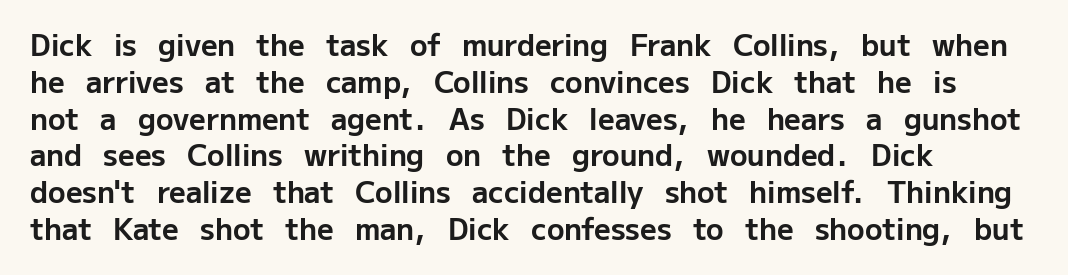
Honestly, there is no underline to notice here at all. Every character sits straight up, as roman type does. Spacing verdict: proportional, widths tailored to each character. Between one letter and the next there's only the usual sliver of space. Strokes here are thick enough to call this a true bold. Each letter's strokes conclude bluntly, with no projecting serifs.
